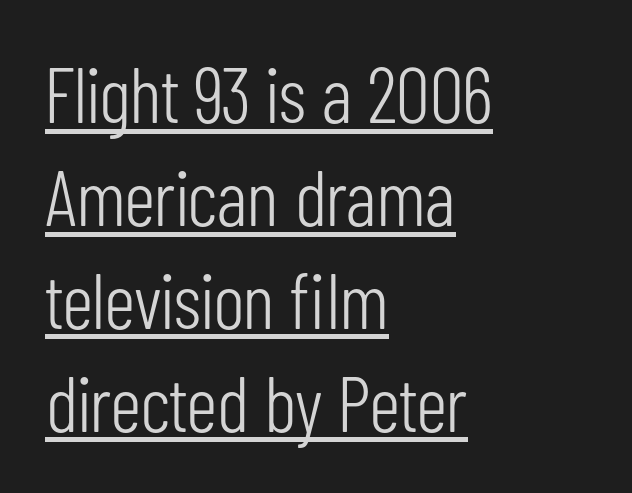
The image shows 78 px light, condensed sans-serif type, upright; set left-aligned, normal line spacing (1.32x), normal letter spacing, underlined; low stroke contrast and a medium x-height.
